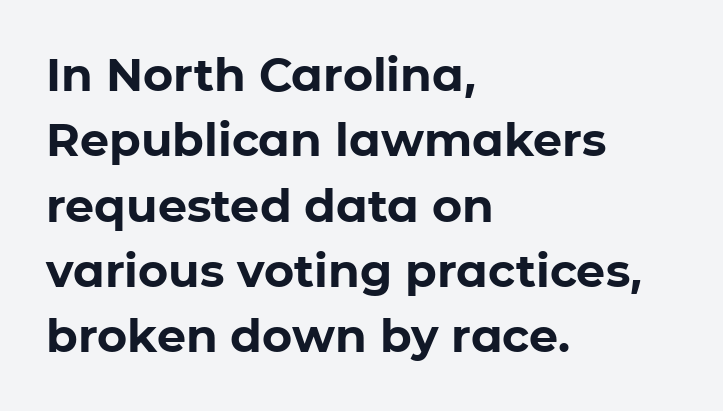
{"serif": "no", "italic": "no", "bold": "yes", "weight": "bold", "width": "normal", "stroke_contrast": "low", "x_height": "medium", "monospaced": "no", "underline": "no", "align": "left", "line_spacing": "normal", "line_spacing_ratio": 1.42, "letter_spacing": "normal", "letter_spacing_em": 0.0, "glyph_px": 46}
